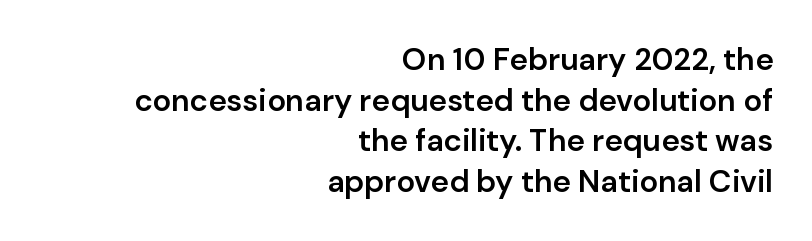
{"serif": "no", "italic": "no", "bold": "semi", "weight": "semibold", "width": "normal", "stroke_contrast": "low", "x_height": "medium", "monospaced": "no", "underline": "no", "align": "right", "line_spacing": "normal", "line_spacing_ratio": 1.31, "letter_spacing": "normal", "letter_spacing_em": 0.0, "glyph_px": 31}
